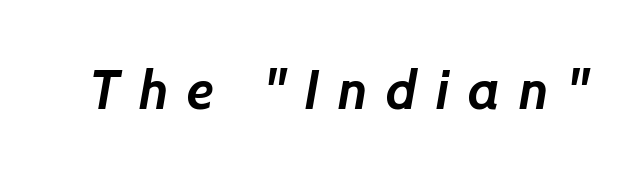
Q: Is the text bold? A: Yes.
Q: Is the typeface a serif or a sans-serif typeface? A: Sans-serif.
Q: Is the text underlined? A: No.
Q: Is the spacing between letters normal or unusually wide? A: Unusually wide.
Q: Width (condensed, normal, or wide)? A: Normal.
Q: Stroke contrast? A: Low.
Q: x-height? A: Medium.
Q: Monospaced? A: No.
